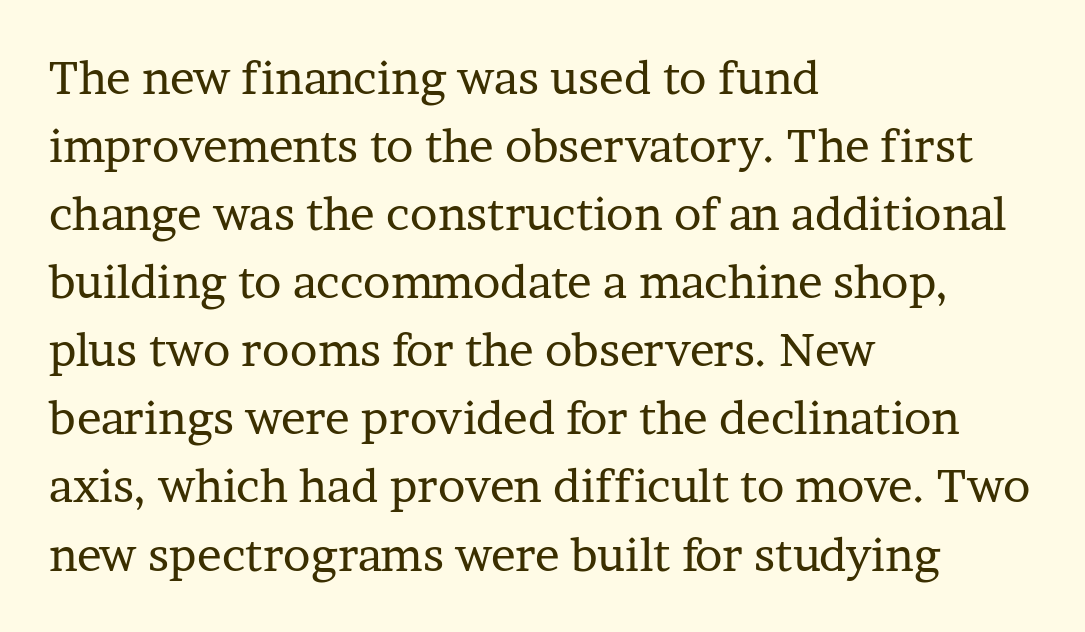
{"serif": "yes", "italic": "no", "bold": "no", "weight": "regular", "width": "normal", "stroke_contrast": "low", "x_height": "medium", "monospaced": "no", "underline": "no", "align": "left", "line_spacing": "normal", "line_spacing_ratio": 1.48, "letter_spacing": "normal", "letter_spacing_em": 0.0, "glyph_px": 46}
